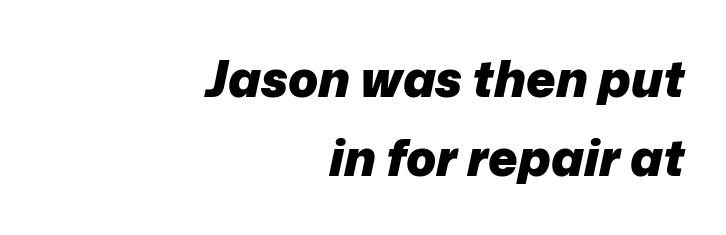
Q: Is the text bold? A: Yes.
Q: Is the text italic (slanted)? A: Yes, it leans right by about 12 degrees.
Q: Is the text underlined? A: No.
Q: How is the paragraph aligned? A: Right-aligned.
Q: Is the spacing between letters normal or unusually wide? A: Normal.
Q: Is the spacing between lines tight, normal or loose? A: Normal.
Q: Width (condensed, normal, or wide)? A: Normal.
Q: Stroke contrast? A: Low.
Q: x-height? A: Medium.
Q: Monospaced? A: No.
